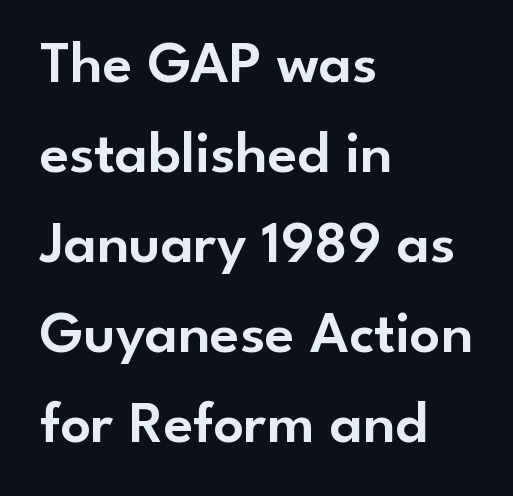
The image shows 60 px sans-serif type, upright; set left-aligned, normal line spacing (1.5x), normal letter spacing, not underlined; low stroke contrast and a small x-height.
